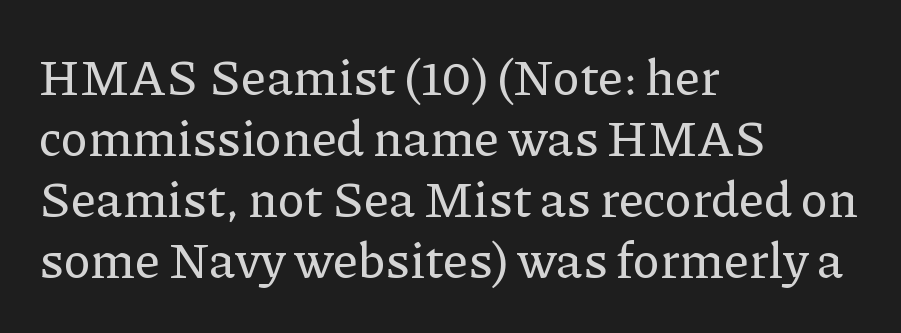
{"serif": "yes", "italic": "no", "width": "normal", "stroke_contrast": "low", "x_height": "medium", "monospaced": "no", "underline": "no", "align": "left", "line_spacing_ratio": 1.22, "letter_spacing": "normal", "letter_spacing_em": 0.0, "glyph_px": 50}
